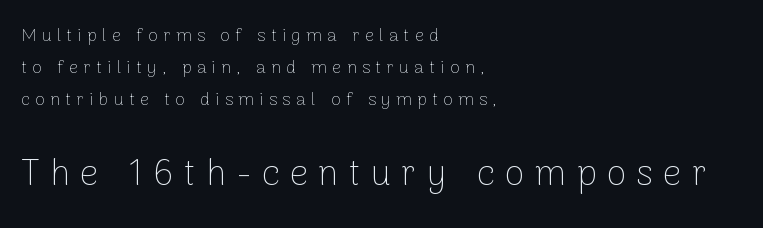
Grotesque or geometric, the face here clearly has no serifs. The space directly below the letters is spotless. The lines are quadded left. The typesetting does not lean heavy: it is not bold. A typesetter would call this proportional, since set widths differ per character. These two chunks differ in scale, with the bottom chunk taking the larger measure.
